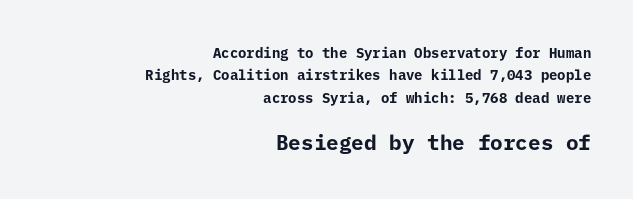
{"italic": "no", "bold": "yes", "underline": "no", "align": "right", "line_spacing": "normal", "line_spacing_ratio": 1.6, "letter_spacing": "normal", "letter_spacing_em": 0.0, "larger_block": "second", "size_ratio": 1.5, "glyph_px": 21}
